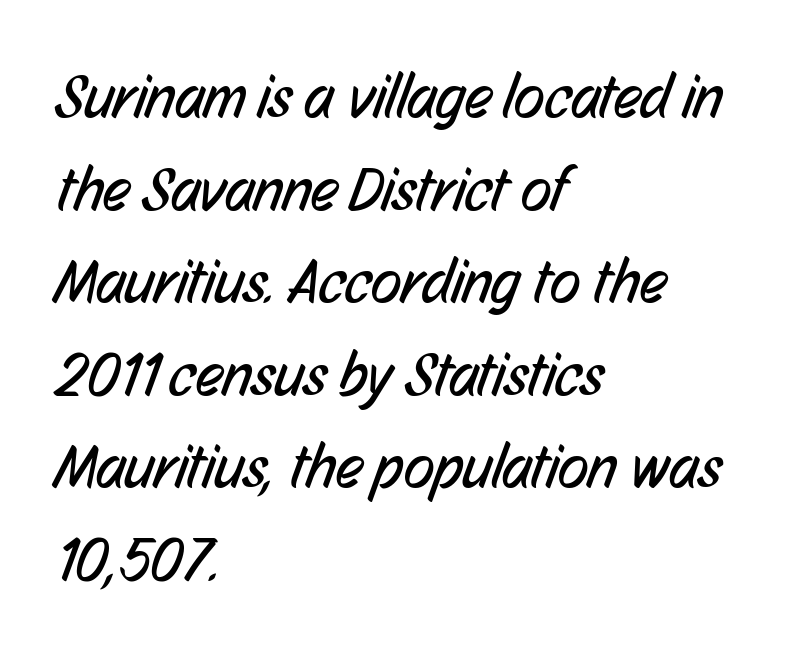
The face used here is proportionally spaced, like ordinary book or web type. The type is set solid horizontally, with unmodified tracking. Underlining? Definitely not there. Counters stay open thanks to moderate or lighter strokes. Are there feet on the stems? There aren't — it's a sans. Students, observe: this is what conventionally led text looks like.
